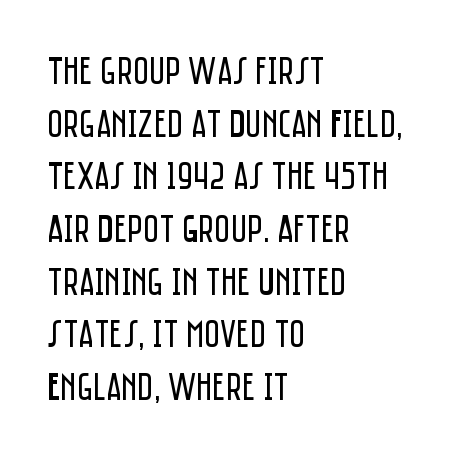
The image shows 39 px regular-weight, condensed sans-serif type, upright; set left-aligned, normal line spacing (1.35x), normal letter spacing, not underlined; low stroke contrast and a large x-height.
